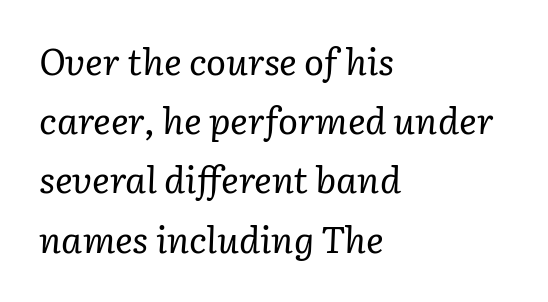
Q: Is the text bold? A: No.
Q: Is the text italic (slanted)? A: Yes, it leans right by about 3 degrees.
Q: Is the typeface a serif or a sans-serif typeface? A: Serif.
Q: Is the text underlined? A: No.
Q: How is the paragraph aligned? A: Left-aligned.
Q: Is the spacing between letters normal or unusually wide? A: Normal.
Q: Is the spacing between lines tight, normal or loose? A: Normal.
Q: Width (condensed, normal, or wide)? A: Normal.
Q: Stroke contrast? A: Low.
Q: x-height? A: Medium.
Q: Monospaced? A: No.
